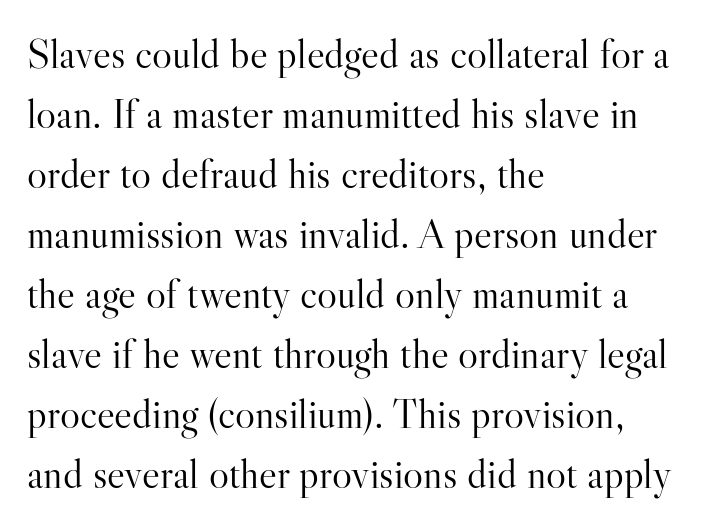
Vertically, the passage feels balanced, rows spaced as you'd expect. These lines are composed in type with serifs. The compositor pushed each line to the left boundary. Varying glyph widths throughout — classic text-font behaviour. The type is set solid horizontally, with unmodified tracking. Nope, not italic — everything's standing straight.
